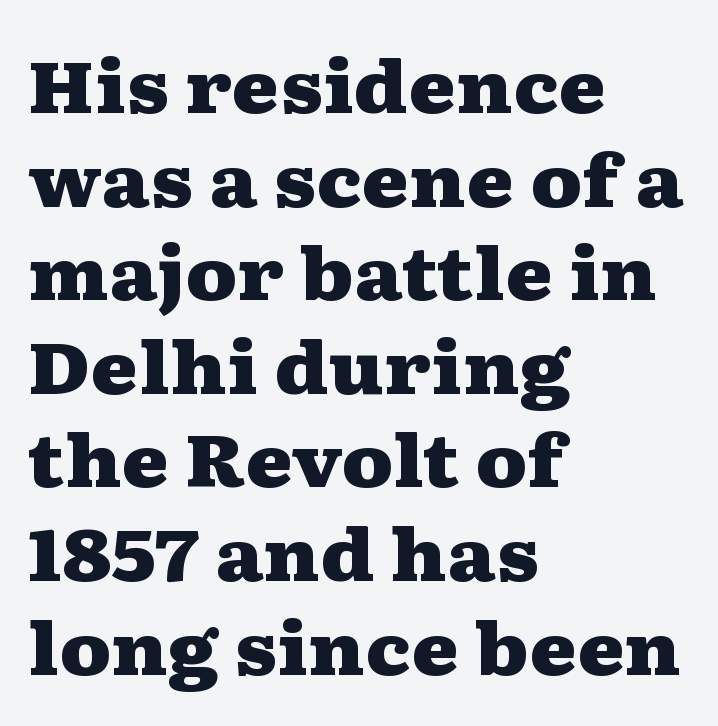
{"serif": "yes", "italic": "no", "bold": "yes", "weight": "heavy", "width": "wide", "stroke_contrast": "medium", "x_height": "medium", "monospaced": "no", "underline": "no", "align": "left", "line_spacing": "normal", "line_spacing_ratio": 1.3, "letter_spacing": "normal", "letter_spacing_em": 0.0, "glyph_px": 72}
